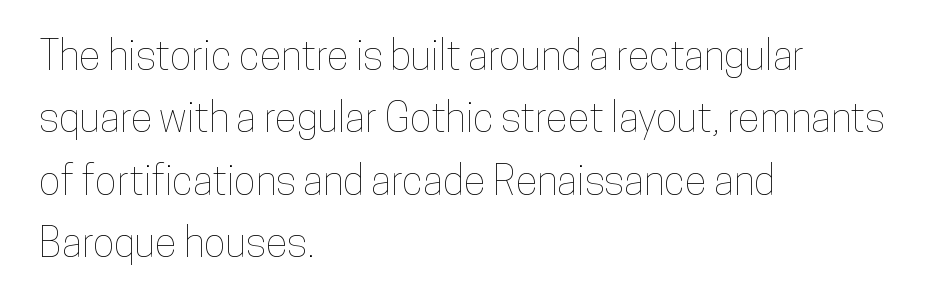
Q: Is the text italic (slanted)? A: No, it is upright.
Q: Is the text underlined? A: No.
Q: How is the paragraph aligned? A: Left-aligned.
Q: Is the spacing between letters normal or unusually wide? A: Normal.
Q: Is the spacing between lines tight, normal or loose? A: Normal.
Q: Width (condensed, normal, or wide)? A: Condensed.
Q: Stroke contrast? A: Low.
Q: x-height? A: Medium.
Q: Monospaced? A: No.
